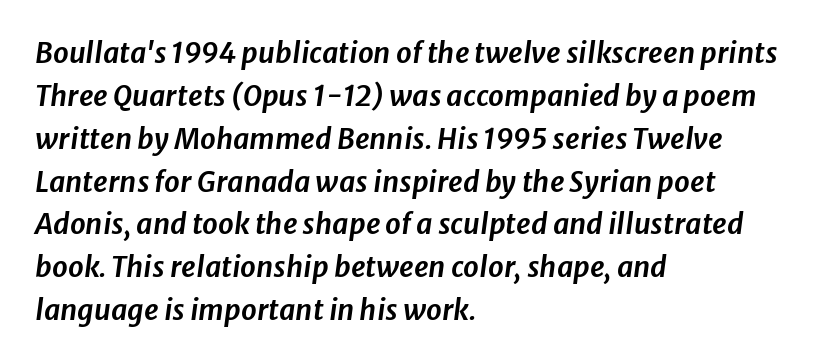
Q: Is the text italic (slanted)? A: Yes, it leans right by about 8 degrees.
Q: Is the text underlined? A: No.
Q: How is the paragraph aligned? A: Left-aligned.
Q: Is the spacing between letters normal or unusually wide? A: Normal.
Q: Is the spacing between lines tight, normal or loose? A: Normal.
Q: Width (condensed, normal, or wide)? A: Normal.
Q: Stroke contrast? A: Low.
Q: x-height? A: Medium.
Q: Monospaced? A: No.
